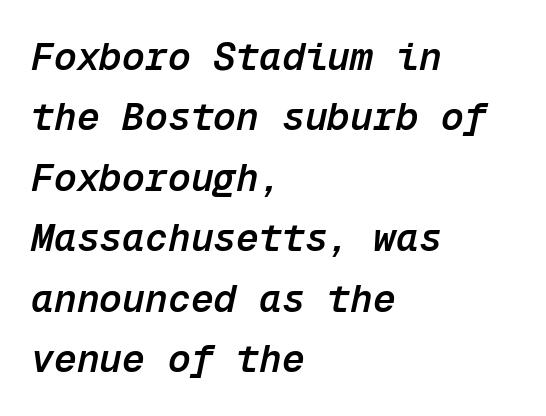
Compared with an ordinary text face, these strokes are moderately heavier — a semibold. Only glyphs here, with clear space below each row. Whoever set this chose a conventional vertical rhythm. Glyph-to-glyph distance matches everyday printed text.
